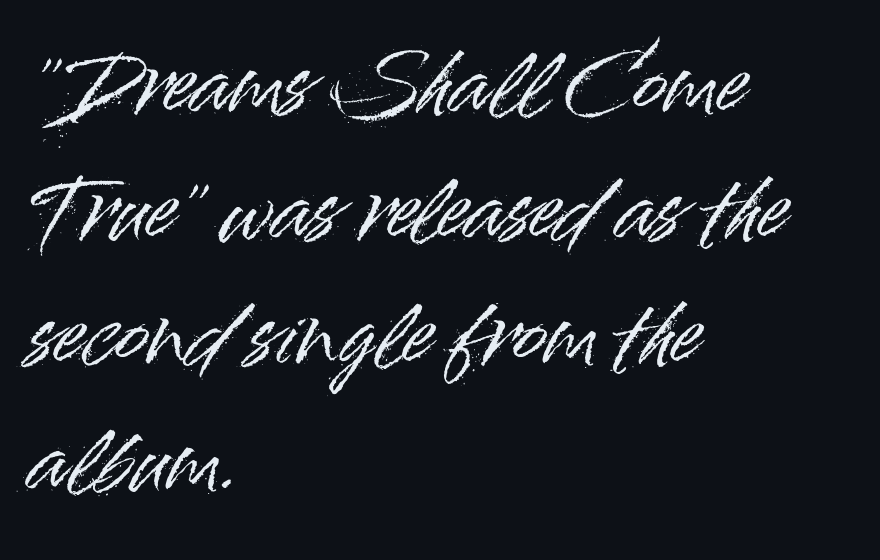
{"serif": "no", "width": "normal", "stroke_contrast": "high", "x_height": "small", "monospaced": "no", "underline": "no", "align": "left", "line_spacing": "normal", "line_spacing_ratio": 1.57, "letter_spacing": "normal", "letter_spacing_em": 0.0, "glyph_px": 80}
